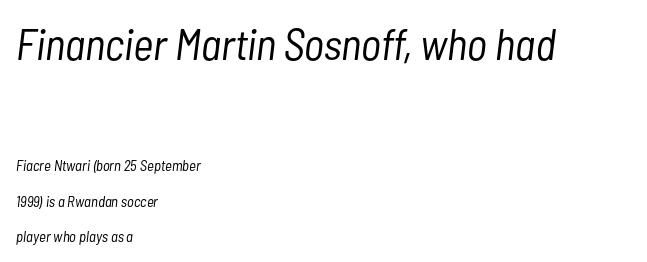
Q: Is the text bold? A: No.
Q: Is the text italic (slanted)? A: Yes, it leans right by about 7 degrees.
Q: Is the text underlined? A: No.
Q: How is the paragraph aligned? A: Left-aligned.
Q: Is the spacing between letters normal or unusually wide? A: Normal.
Q: Is the spacing between lines tight, normal or loose? A: Loose.
Q: Which block of text is set in a larger size, the first (top) or the second (bottom)? A: The first (top) one.
Q: Width (condensed, normal, or wide)? A: Condensed.
Q: Stroke contrast? A: Low.
Q: x-height? A: Medium.
Q: Monospaced? A: No.
